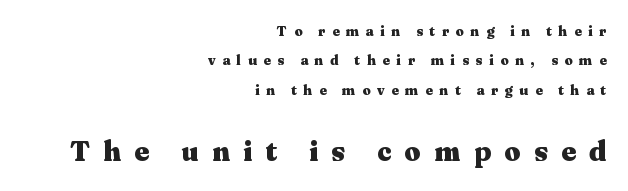
{"serif": "yes", "italic": "no", "bold": "yes", "weight": "heavy", "width": "wide", "stroke_contrast": "medium", "x_height": "medium", "monospaced": "no", "underline": "no", "align": "right", "line_spacing": "loose", "line_spacing_ratio": 2.1, "letter_spacing": "wide", "letter_spacing_em": 0.48, "larger_block": "second", "size_ratio": 2.0, "glyph_px": 28}
